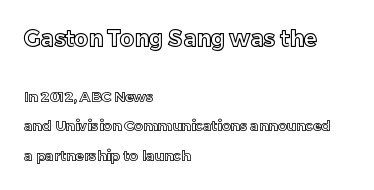
Horizontally, the lines are justified to the leading edge only. Standard letterfit; no display-style spreading of the glyphs. Of the two passages, the one on top uses the larger point size. Has an underline been added? It has not.
